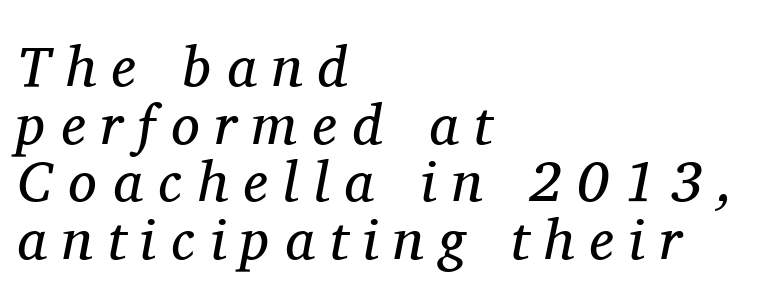
The image shows 57 px regular-weight serif type, italic (leaning right); set left-aligned, tight line spacing (1.01x), unusually wide letter spacing (+0.27 em), not underlined; medium stroke contrast and a medium x-height.
